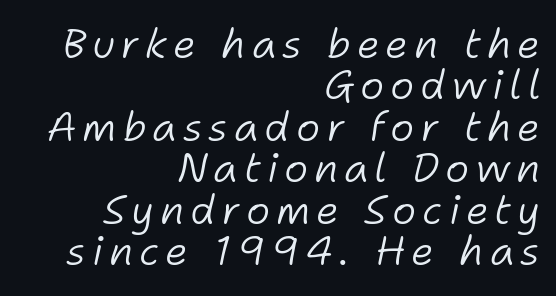
{"italic": "yes", "lean": "right", "slant_degrees": 11, "bold": "no", "weight": "light", "width": "normal", "stroke_contrast": "low", "x_height": "medium", "monospaced": "no", "underline": "no", "align": "right", "line_spacing": "tight", "line_spacing_ratio": 1.01, "glyph_px": 41}
